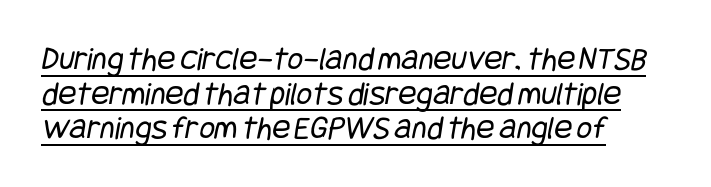
Q: Is the text bold? A: No.
Q: Is the typeface a serif or a sans-serif typeface? A: Sans-serif.
Q: Is the text underlined? A: Yes.
Q: How is the paragraph aligned? A: Left-aligned.
Q: Is the spacing between letters normal or unusually wide? A: Normal.
Q: Is the spacing between lines tight, normal or loose? A: Tight.
Q: Width (condensed, normal, or wide)? A: Condensed.
Q: Stroke contrast? A: Low.
Q: x-height? A: Large.
